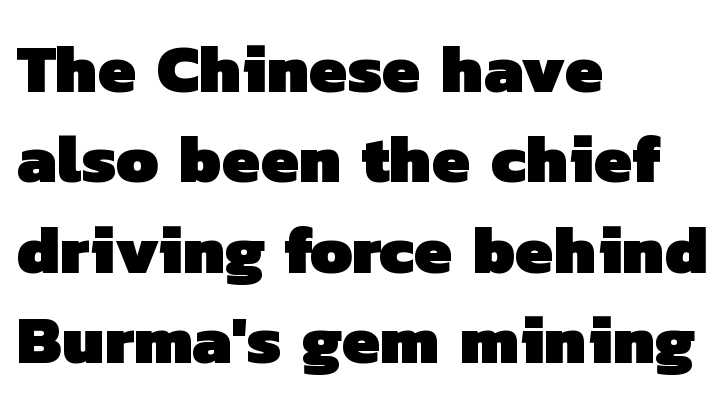
Q: Is the text bold? A: Yes.
Q: Is the typeface a serif or a sans-serif typeface? A: Sans-serif.
Q: Is the text underlined? A: No.
Q: How is the paragraph aligned? A: Left-aligned.
Q: Is the spacing between letters normal or unusually wide? A: Normal.
Q: Is the spacing between lines tight, normal or loose? A: Normal.
Q: Width (condensed, normal, or wide)? A: Normal.
Q: Stroke contrast? A: Low.
Q: x-height? A: Medium.
Q: Monospaced? A: No.
